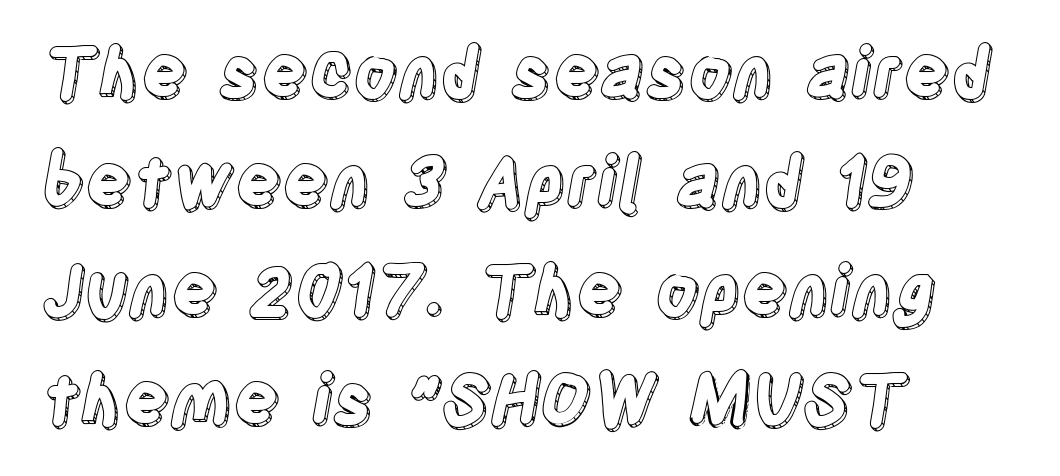
Words float on clear page, feet unadorned. Each line starts at the same left margin while the right side varies. Observe the ordinary spacing: letters are neighbours, not strangers.
